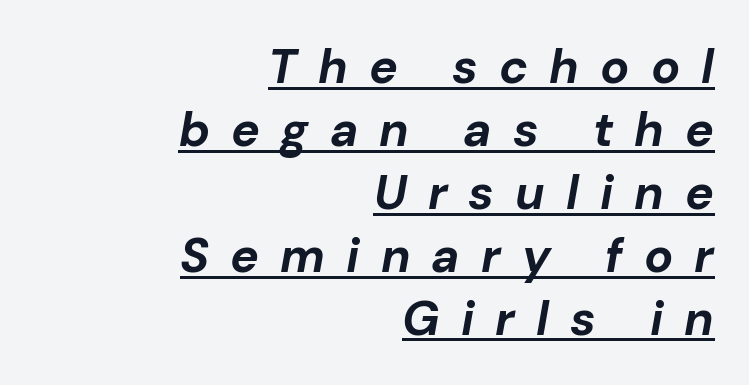
Q: Is the text bold? A: Yes.
Q: Is the text italic (slanted)? A: Yes, it leans right by about 10 degrees.
Q: Is the text underlined? A: Yes.
Q: How is the paragraph aligned? A: Right-aligned.
Q: Is the spacing between letters normal or unusually wide? A: Unusually wide.
Q: Is the spacing between lines tight, normal or loose? A: Normal.
Q: Width (condensed, normal, or wide)? A: Normal.
Q: Stroke contrast? A: Low.
Q: x-height? A: Medium.
Q: Monospaced? A: No.
